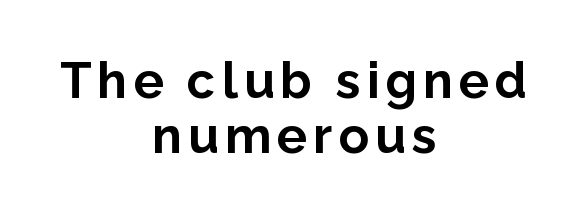
The image shows 50 px bold sans-serif type, upright; set centered, tight line spacing (1.1x), not underlined; low stroke contrast and a medium x-height.
